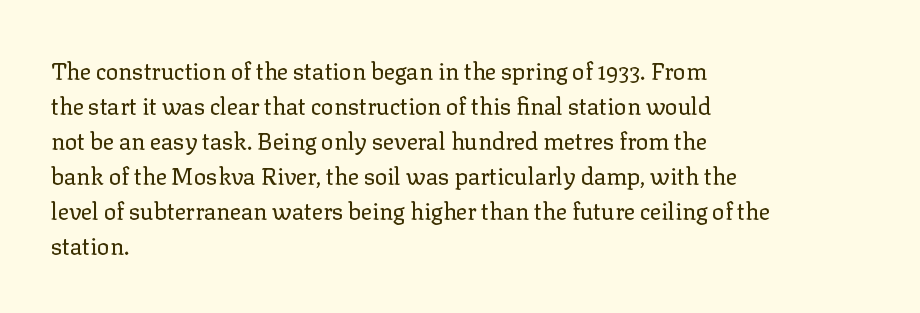
{"italic": "no", "bold": "no", "underline": "no", "align": "left", "line_spacing": "normal", "line_spacing_ratio": 1.52, "letter_spacing": "normal", "letter_spacing_em": 0.0, "glyph_px": 23}
